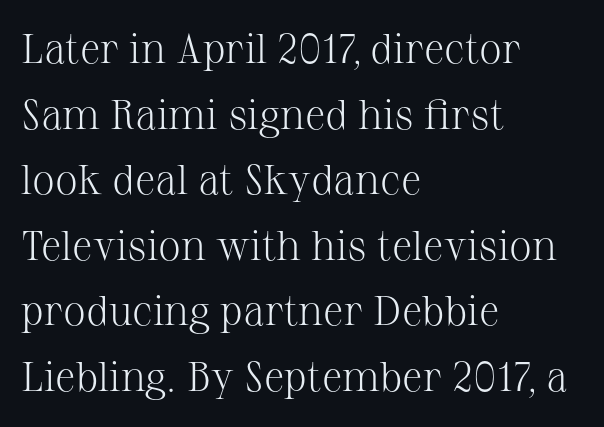
{"serif": "yes", "italic": "no", "bold": "no", "weight": "light", "width": "normal", "stroke_contrast": "medium", "x_height": "medium", "monospaced": "no", "underline": "no", "align": "left", "line_spacing": "normal", "line_spacing_ratio": 1.6, "letter_spacing": "normal", "letter_spacing_em": 0.0, "glyph_px": 41}
